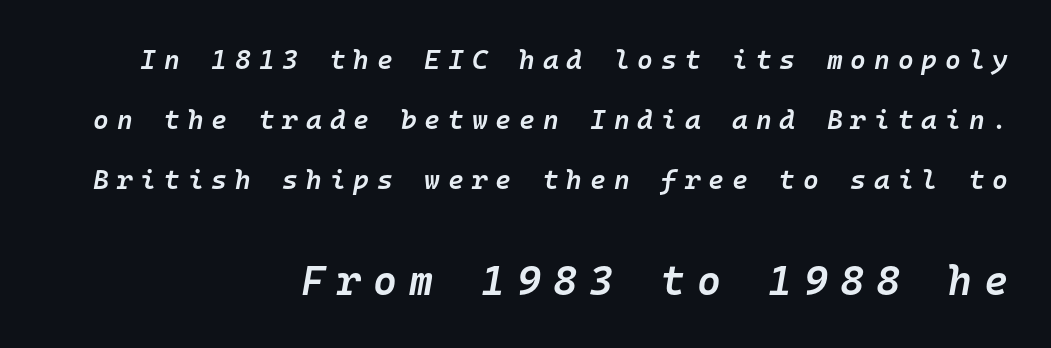
The image shows 41 px semibold type, italic (leaning right), monospaced; set right-aligned, loose line spacing (2.22x), unusually wide letter spacing (+0.29 em), not underlined; the second (bottom) block is 1.52x larger; low stroke contrast and a medium x-height.
